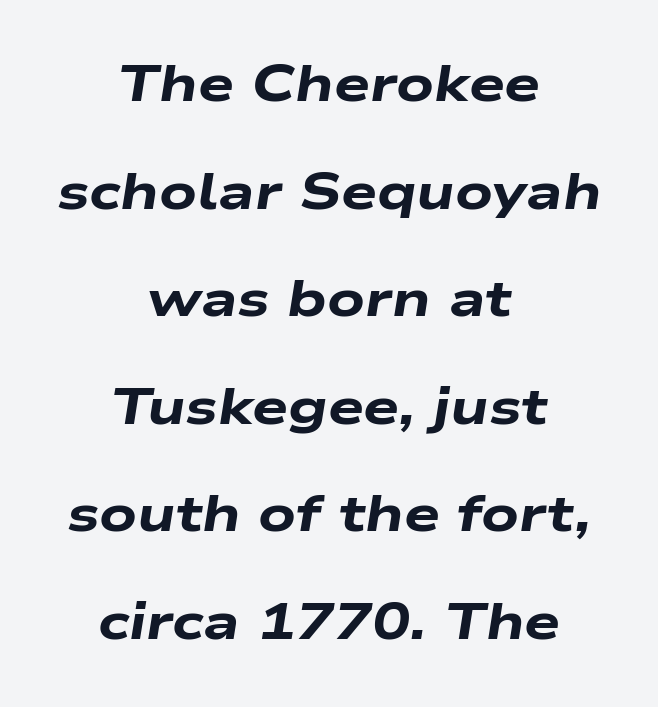
{"italic": "yes", "lean": "right", "slant_degrees": 9, "bold": "yes", "weight": "heavy", "width": "wide", "stroke_contrast": "low", "x_height": "medium", "monospaced": "no", "underline": "no", "align": "center", "line_spacing": "loose", "line_spacing_ratio": 2.11, "letter_spacing": "normal", "letter_spacing_em": 0.0, "glyph_px": 51}
